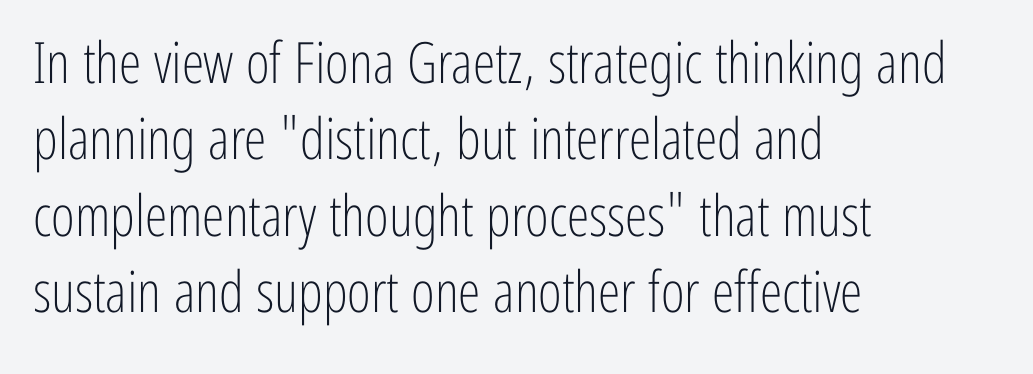
Q: Is the text bold? A: No.
Q: Is the text italic (slanted)? A: No, it is upright.
Q: Is the typeface a serif or a sans-serif typeface? A: Sans-serif.
Q: Is the text underlined? A: No.
Q: How is the paragraph aligned? A: Left-aligned.
Q: Is the spacing between letters normal or unusually wide? A: Normal.
Q: Is the spacing between lines tight, normal or loose? A: Normal.
Q: Width (condensed, normal, or wide)? A: Condensed.
Q: Stroke contrast? A: Low.
Q: x-height? A: Medium.
Q: Monospaced? A: No.
